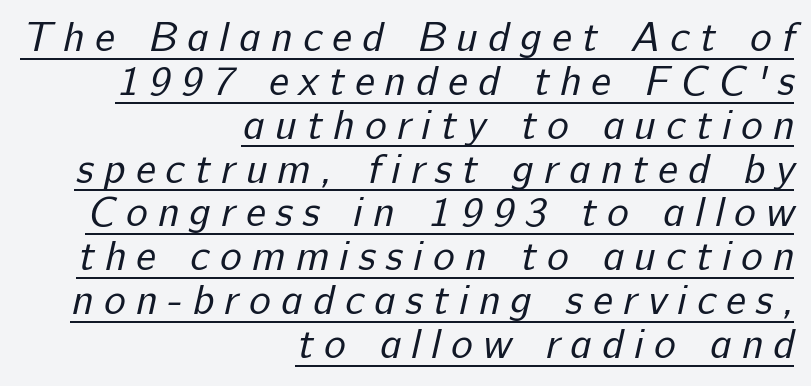
The image shows 41 px regular-weight sans-serif type; set right-aligned, tight line spacing (1.07x), unusually wide letter spacing (+0.25 em), underlined; low stroke contrast and a medium x-height.
